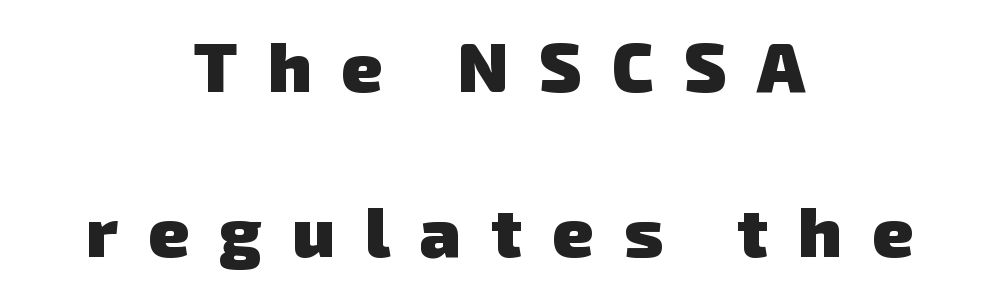
Q: Is the text bold? A: Yes.
Q: Is the typeface a serif or a sans-serif typeface? A: Sans-serif.
Q: Is the text underlined? A: No.
Q: How is the paragraph aligned? A: Centered.
Q: Is the spacing between letters normal or unusually wide? A: Unusually wide.
Q: Is the spacing between lines tight, normal or loose? A: Loose.
Q: Width (condensed, normal, or wide)? A: Normal.
Q: Stroke contrast? A: Low.
Q: x-height? A: Medium.
Q: Monospaced? A: No.
